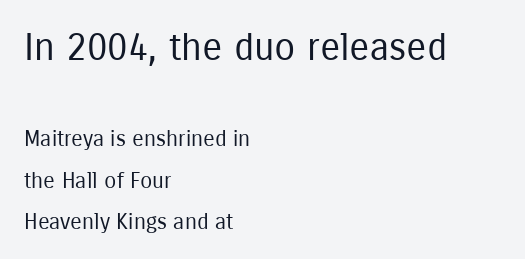
A sans-serif font was chosen for this passage. The passage shown is not bold in any degree. Note: larger setting up top, smaller setting below. The passage shown is typed in a proportional face where columns would drift.
